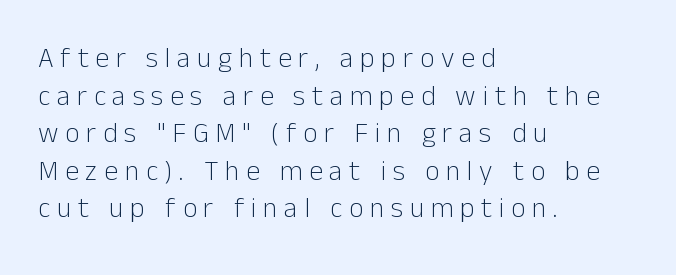
Q: Is the text bold? A: No.
Q: Is the text italic (slanted)? A: No, it is upright.
Q: Is the typeface a serif or a sans-serif typeface? A: Sans-serif.
Q: Is the text underlined? A: No.
Q: How is the paragraph aligned? A: Left-aligned.
Q: Is the spacing between letters normal or unusually wide? A: Unusually wide.
Q: Is the spacing between lines tight, normal or loose? A: Normal.
Q: Width (condensed, normal, or wide)? A: Normal.
Q: Stroke contrast? A: Low.
Q: x-height? A: Medium.
Q: Monospaced? A: No.
